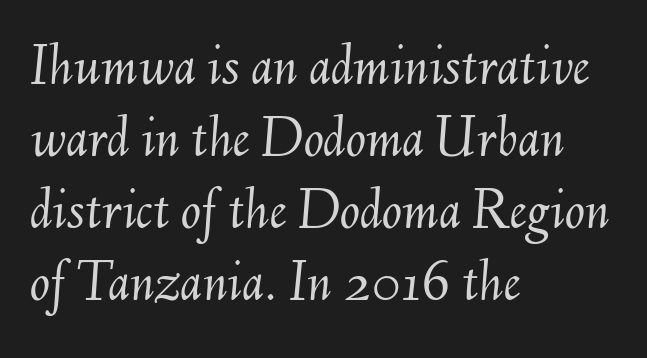
Q: Is the text bold? A: No.
Q: Is the text italic (slanted)? A: Yes, it leans right by about 6 degrees.
Q: Is the text underlined? A: No.
Q: How is the paragraph aligned? A: Left-aligned.
Q: Is the spacing between letters normal or unusually wide? A: Normal.
Q: Width (condensed, normal, or wide)? A: Normal.
Q: Stroke contrast? A: Medium.
Q: x-height? A: Small.
Q: Monospaced? A: No.
